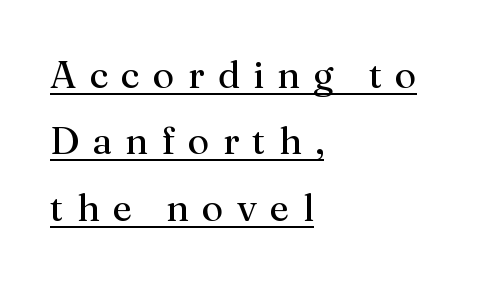
The image shows 38 px regular-weight serif type, upright; set left-aligned, line spacing 1.75x, unusually wide letter spacing (+0.35 em), underlined; medium stroke contrast and a medium x-height.
